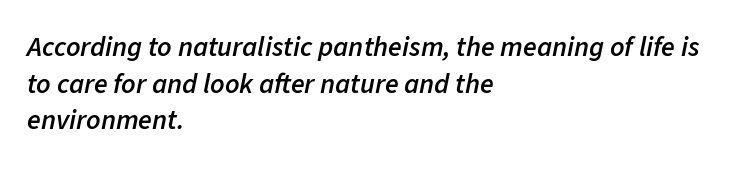
Q: Is the text bold? A: Semi-bold.
Q: Is the text italic (slanted)? A: Yes, it leans right by about 11 degrees.
Q: Is the text underlined? A: No.
Q: How is the paragraph aligned? A: Left-aligned.
Q: Is the spacing between letters normal or unusually wide? A: Normal.
Q: Is the spacing between lines tight, normal or loose? A: Normal.
Q: Width (condensed, normal, or wide)? A: Normal.
Q: Stroke contrast? A: Low.
Q: x-height? A: Medium.
Q: Monospaced? A: No.
